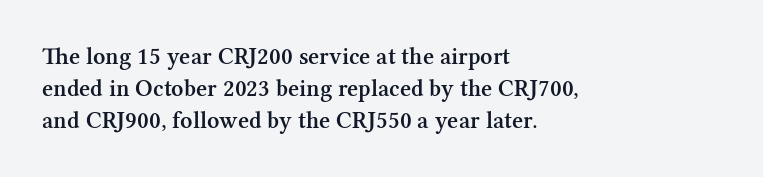
The string is rendered with underlining switched off. Stroke thickness is moderately raised; the sample reads as semibold. Tracking here is standard; glyphs follow each other at the usual distance. The block of text has a typical density, with ordinary space between rows.
